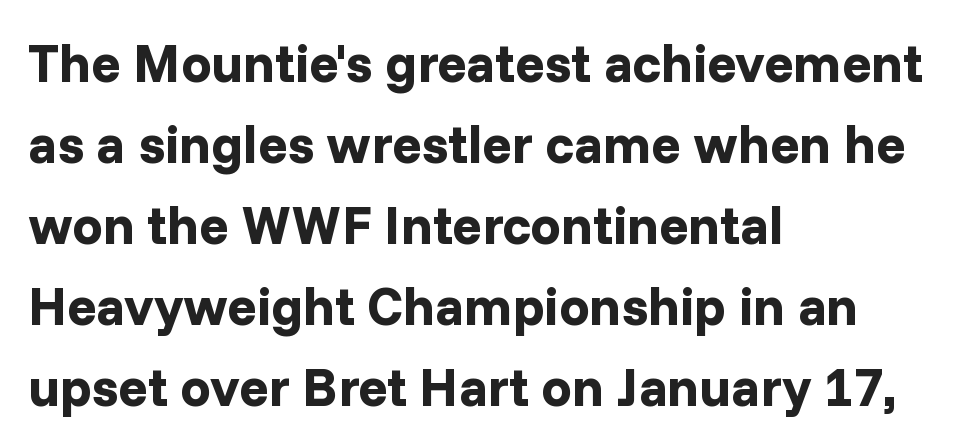
{"serif": "no", "italic": "no", "bold": "yes", "weight": "bold", "width": "normal", "stroke_contrast": "low", "x_height": "medium", "monospaced": "no", "underline": "no", "align": "left", "line_spacing": "normal", "line_spacing_ratio": 1.5, "letter_spacing": "normal", "letter_spacing_em": 0.0, "glyph_px": 54}
